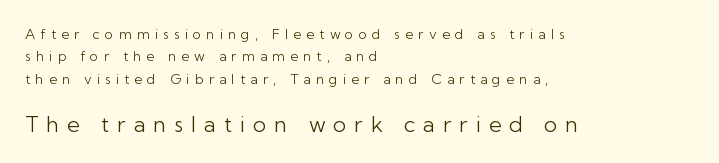
{"italic": "no", "bold": "no", "underline": "no", "align": "left", "line_spacing": "normal", "line_spacing_ratio": 1.6, "letter_spacing": "wide", "letter_spacing_em": 0.36, "larger_block": "second", "size_ratio": 1.57, "glyph_px": 22}
